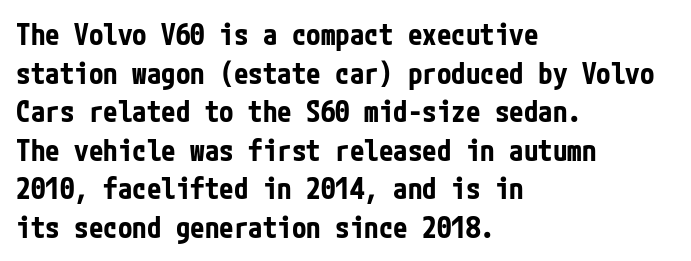
The image shows 29 px bold, condensed sans-serif type, upright; set left-aligned, normal line spacing (1.33x), normal letter spacing, not underlined; low stroke contrast and a medium x-height.
